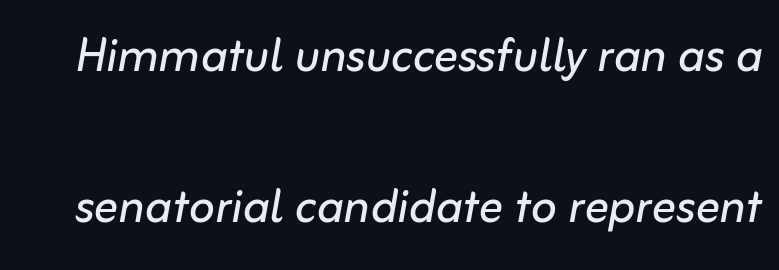
The passage shown leans; its letterforms are oblique. No heavy texture on the line: the type isn't bold. This sample has the flowing, uneven cadence of proportional lettering. Decoration check: the copy has no underline.
